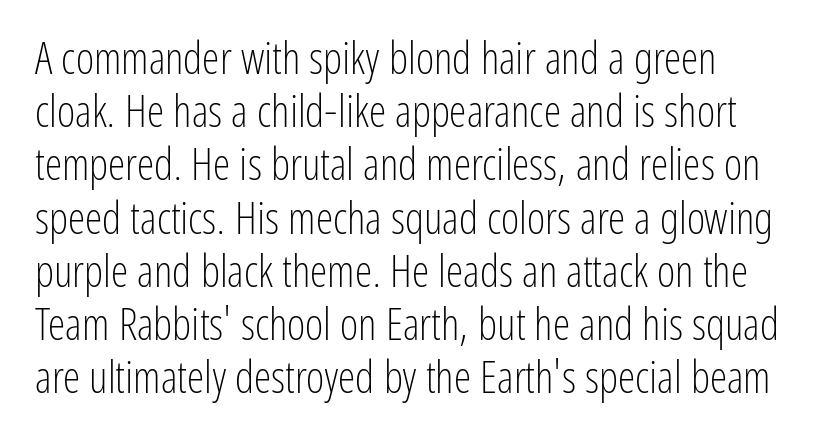
{"serif": "no", "italic": "no", "bold": "no", "weight": "light", "width": "condensed", "stroke_contrast": "low", "x_height": "medium", "monospaced": "no", "underline": "no", "line_spacing_ratio": 1.21, "letter_spacing": "normal", "letter_spacing_em": 0.0, "glyph_px": 44}
